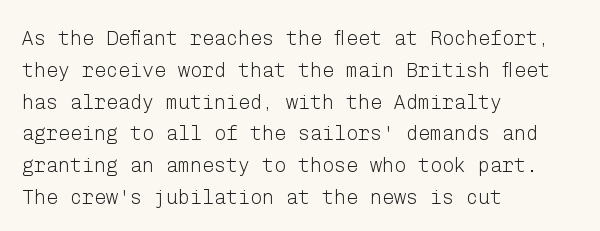
{"italic": "no", "bold": "no", "underline": "no", "align": "left", "line_spacing": "normal", "line_spacing_ratio": 1.59, "letter_spacing": "normal", "letter_spacing_em": 0.0, "glyph_px": 20}
